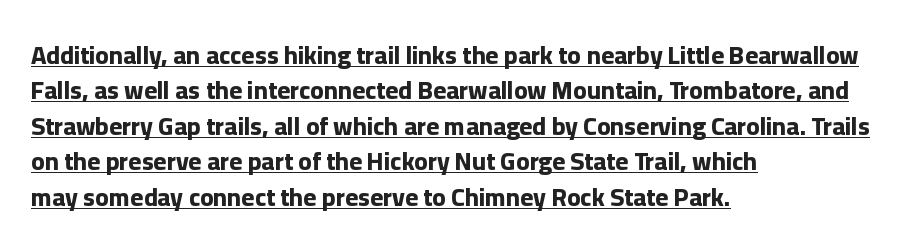
Q: Is the text bold? A: Yes.
Q: Is the text italic (slanted)? A: No, it is upright.
Q: Is the text underlined? A: Yes.
Q: How is the paragraph aligned? A: Left-aligned.
Q: Is the spacing between letters normal or unusually wide? A: Normal.
Q: Is the spacing between lines tight, normal or loose? A: Normal.
